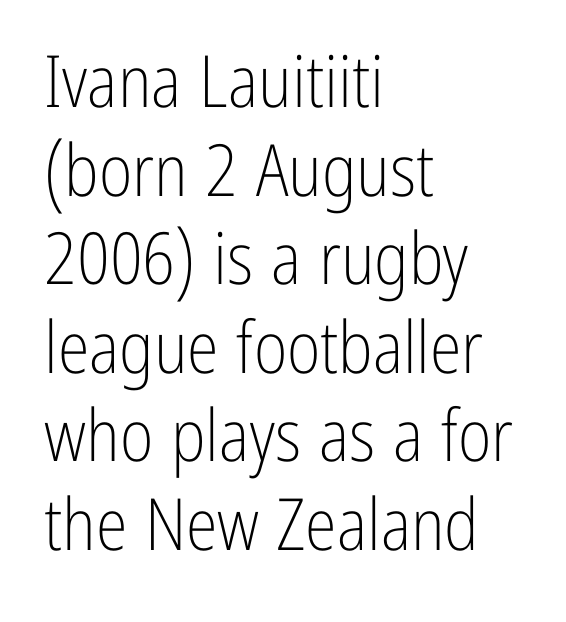
Q: Is the text bold? A: No.
Q: Is the text italic (slanted)? A: No, it is upright.
Q: Is the typeface a serif or a sans-serif typeface? A: Sans-serif.
Q: Is the text underlined? A: No.
Q: How is the paragraph aligned? A: Left-aligned.
Q: Is the spacing between letters normal or unusually wide? A: Normal.
Q: Width (condensed, normal, or wide)? A: Condensed.
Q: Stroke contrast? A: Low.
Q: x-height? A: Medium.
Q: Monospaced? A: No.
